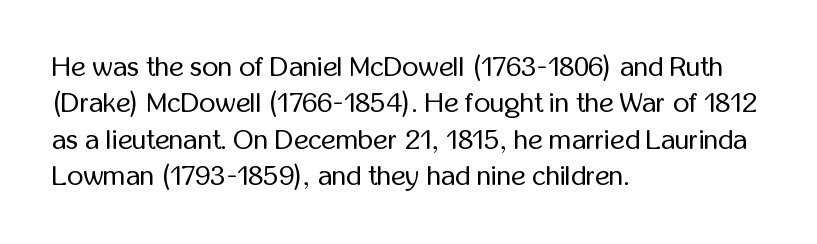
Q: Is the text bold? A: No.
Q: Is the text italic (slanted)? A: No, it is upright.
Q: Is the typeface a serif or a sans-serif typeface? A: Sans-serif.
Q: Is the text underlined? A: No.
Q: How is the paragraph aligned? A: Left-aligned.
Q: Is the spacing between letters normal or unusually wide? A: Normal.
Q: Is the spacing between lines tight, normal or loose? A: Normal.
Q: Width (condensed, normal, or wide)? A: Condensed.
Q: Stroke contrast? A: Low.
Q: x-height? A: Medium.
Q: Monospaced? A: No.
